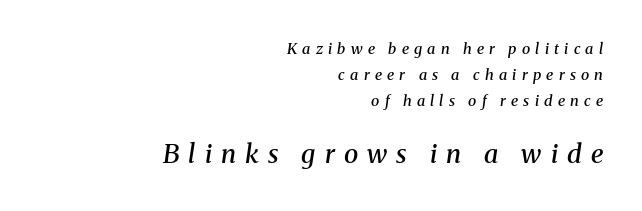
The passage shown is not underscored anywhere. Character size in the trailing block exceeds that of the leading block. Short note: letters widely spaced. Italic? Definitely — the glyphs are oblique.
